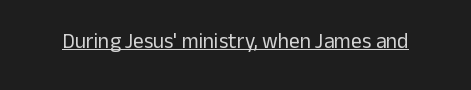
Q: Is the text bold? A: No.
Q: Is the text italic (slanted)? A: No, it is upright.
Q: Is the text underlined? A: Yes.
Q: Is the spacing between letters normal or unusually wide? A: Normal.
